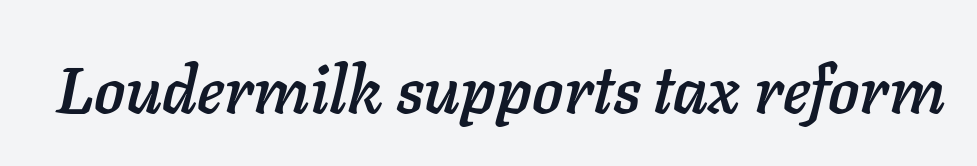
The image shows 65 px text type, italic (leaning right); set normal letter spacing, not underlined; low stroke contrast and a medium x-height.
